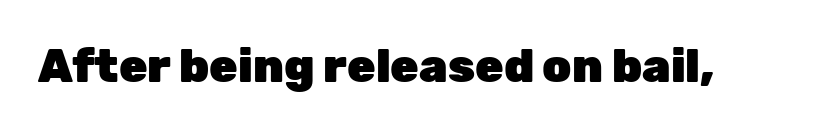
The image shows 46 px heavy sans-serif type, upright; set normal letter spacing, not underlined; low stroke contrast and a medium x-height.
